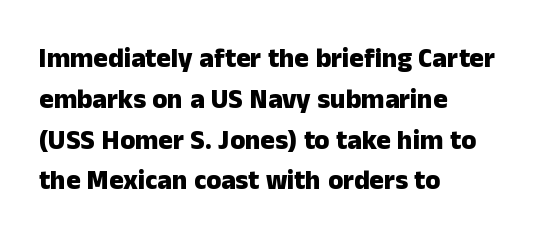
This is the regular roman posture of the typeface. Regarding leading, the lines here are spaced in the standard way. Heft: maximum for text — a bold. The specimen omits any rule beneath the text block's lines.
